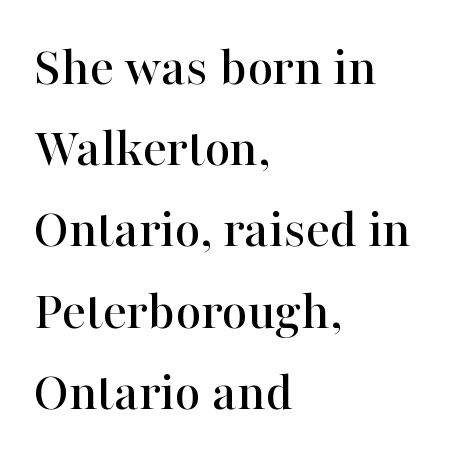
The image shows 56 px serif type, upright; set left-aligned, normal line spacing (1.45x), normal letter spacing, not underlined; high stroke contrast and a medium x-height.
